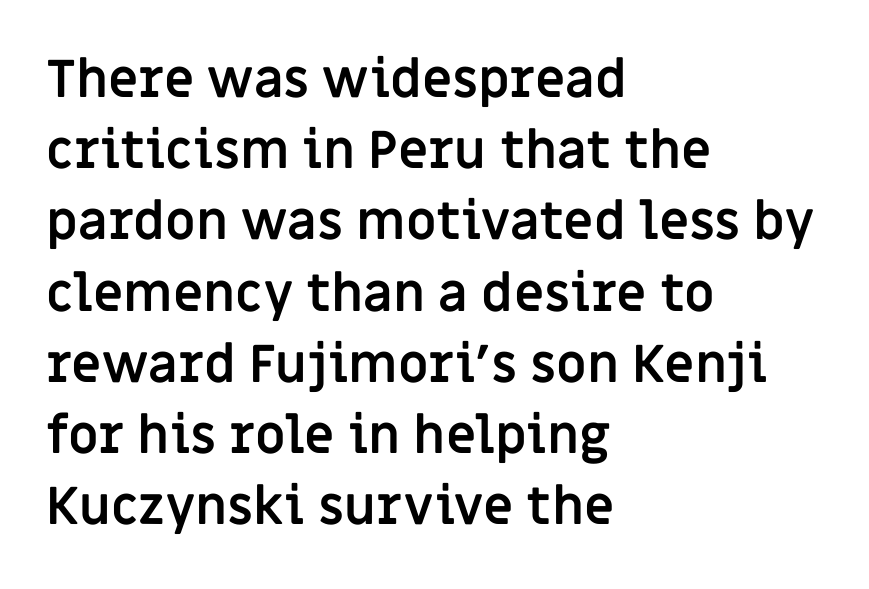
The image shows 52 px semibold sans-serif type, upright; set left-aligned, normal line spacing (1.37x), normal letter spacing, not underlined; low stroke contrast and a large x-height.
